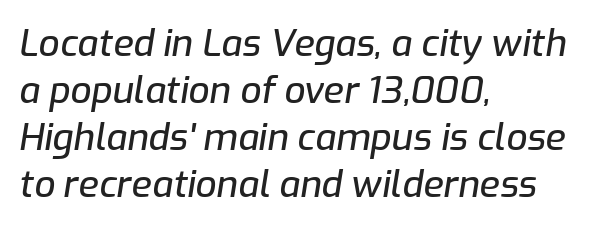
Descenders hang freely into open space. The letters advance in unequal steps, a hallmark of proportional type. The face used here has a pronounced slope to its letters. Glyph-to-glyph distance matches everyday printed text. Vertically, the passage feels balanced, rows spaced as you'd expect.
